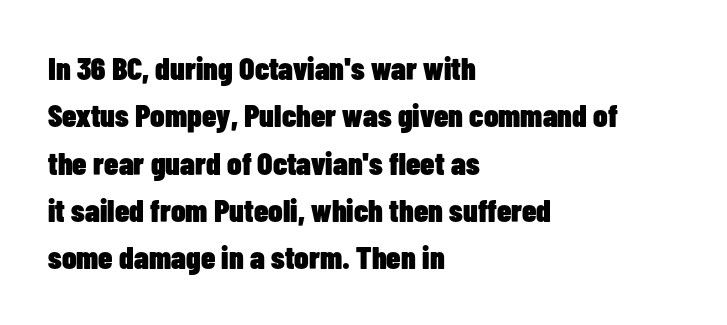
The image shows 32 px heavy, condensed sans-serif type, upright; set left-aligned, normal line spacing (1.48x), normal letter spacing, not underlined; low stroke contrast and a medium x-height.
